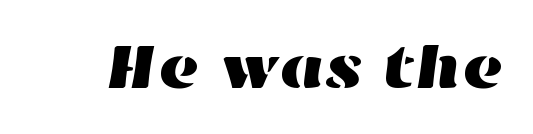
Q: Is the text underlined? A: No.
Q: Is the spacing between letters normal or unusually wide? A: Normal.
Q: Width (condensed, normal, or wide)? A: Wide.
Q: Stroke contrast? A: High.
Q: x-height? A: Medium.
Q: Monospaced? A: No.
